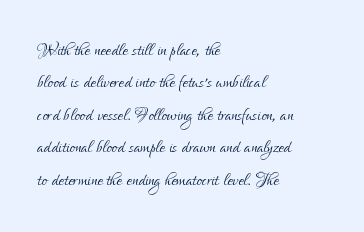
{"bold": "no", "underline": "no", "align": "left", "line_spacing": "normal", "line_spacing_ratio": 1.35, "letter_spacing": "normal", "letter_spacing_em": 0.0, "glyph_px": 24}
